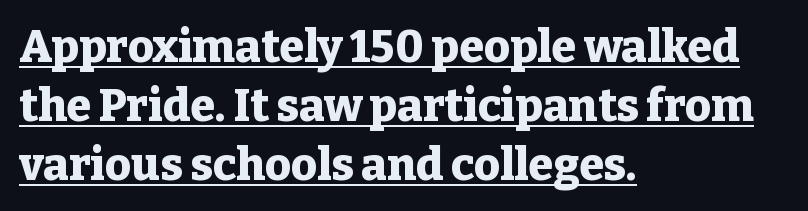
Q: Is the text bold? A: Yes.
Q: Is the text italic (slanted)? A: No, it is upright.
Q: Is the typeface a serif or a sans-serif typeface? A: Serif.
Q: Is the text underlined? A: Yes.
Q: How is the paragraph aligned? A: Left-aligned.
Q: Is the spacing between letters normal or unusually wide? A: Normal.
Q: Is the spacing between lines tight, normal or loose? A: Normal.
Q: Width (condensed, normal, or wide)? A: Normal.
Q: Stroke contrast? A: Low.
Q: x-height? A: Medium.
Q: Monospaced? A: No.
